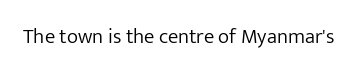
Q: Is the text bold? A: No.
Q: Is the text italic (slanted)? A: No, it is upright.
Q: Is the text underlined? A: No.
Q: Is the spacing between letters normal or unusually wide? A: Normal.
